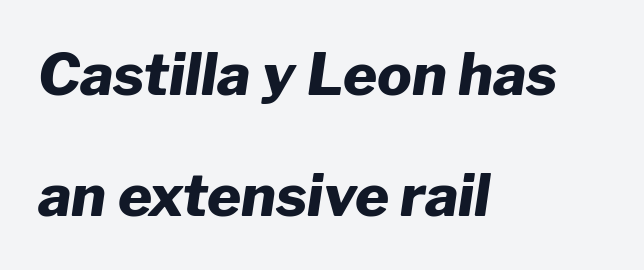
{"italic": "yes", "lean": "right", "slant_degrees": 8, "bold": "yes", "weight": "heavy", "width": "normal", "stroke_contrast": "low", "x_height": "medium", "monospaced": "no", "underline": "no", "align": "left", "line_spacing": "loose", "line_spacing_ratio": 2.09, "letter_spacing": "normal", "letter_spacing_em": 0.0, "glyph_px": 58}
